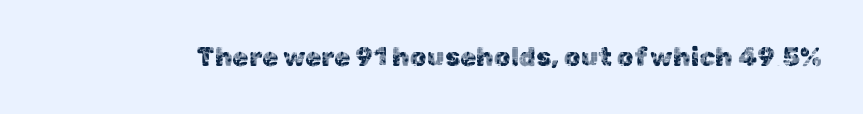
Is there any slant? The stems are plumb. Descenders are the only things crossing below the line. The line texture is even and compact thanks to regular tracking.
